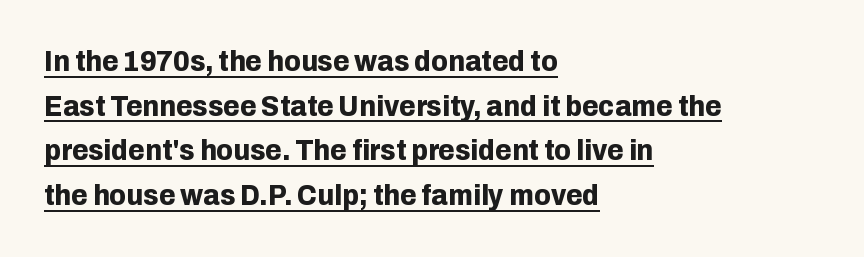
Ascenders rise straight up at ninety degrees. Heavy, bold letterforms. The rendering uses the underline text-decoration. These lines are composed in type without serifs.
